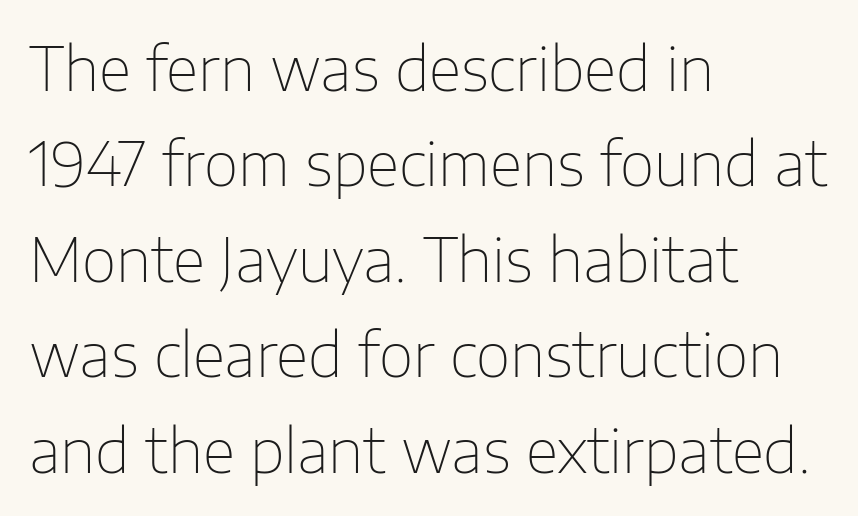
Is the stroke heavy? The answer is a plain regular-or-lighter. Character widths vary here, with narrow letters taking less room than wide ones. Line starts are locked; line ends wander. Standard letterfit; no display-style spreading of the glyphs.
